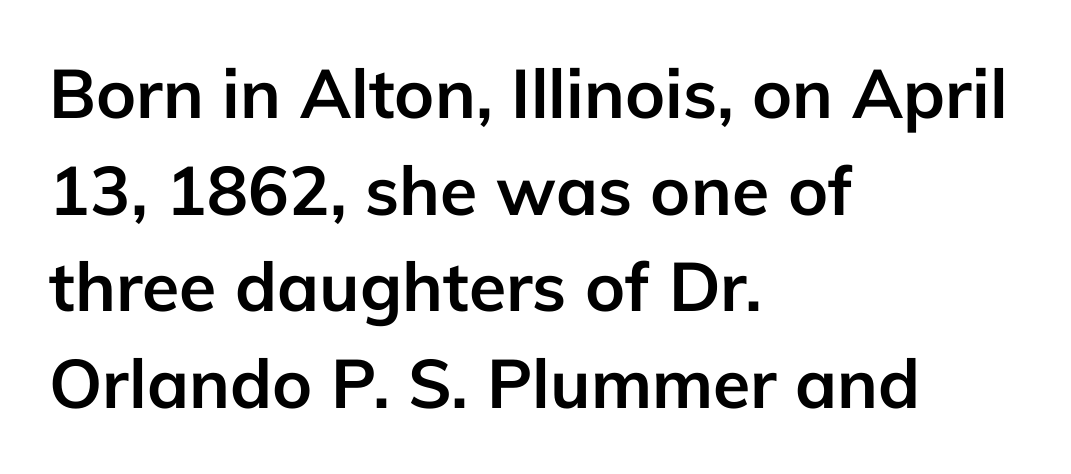
The image shows 68 px semibold sans-serif type, upright; set left-aligned, normal line spacing (1.42x), normal letter spacing, not underlined; low stroke contrast and a medium x-height.
